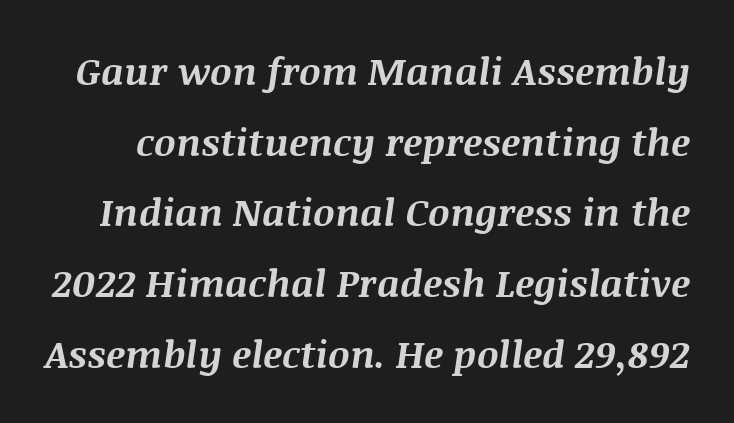
The image shows 38 px bold type, italic (leaning right); set line spacing 1.86x, normal letter spacing, not underlined; medium stroke contrast and a large x-height.
